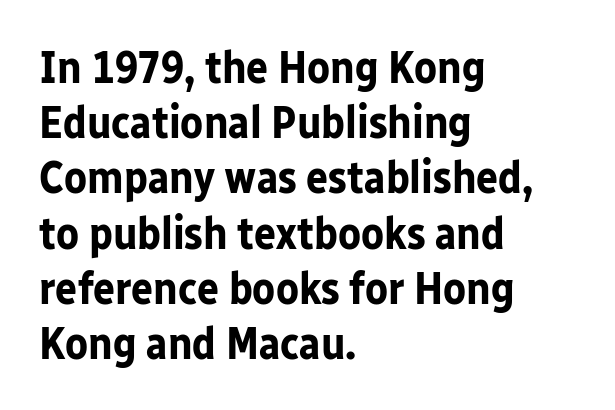
{"serif": "no", "italic": "no", "bold": "yes", "weight": "bold", "width": "normal", "stroke_contrast": "low", "x_height": "medium", "monospaced": "no", "underline": "no", "align": "left", "line_spacing_ratio": 1.2, "letter_spacing": "normal", "letter_spacing_em": 0.0, "glyph_px": 46}
